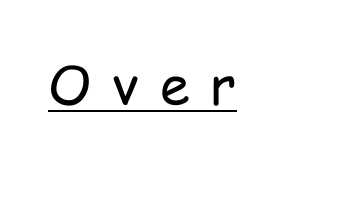
The image shows 54 px regular-weight, condensed sans-serif type, upright; set unusually wide letter spacing (+0.39 em), underlined; low stroke contrast and a medium x-height.
